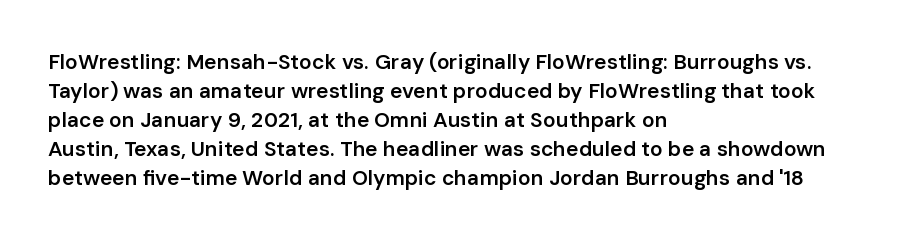
The image shows 21 px text type, upright; set left-aligned, normal line spacing (1.38x), normal letter spacing, not underlined.
